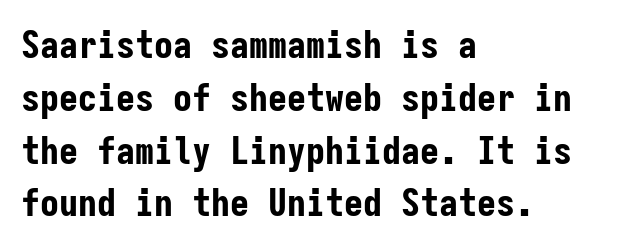
The image shows 38 px bold, condensed sans-serif type, upright, monospaced; set left-aligned, normal line spacing (1.39x), normal letter spacing, not underlined; low stroke contrast and a medium x-height.
